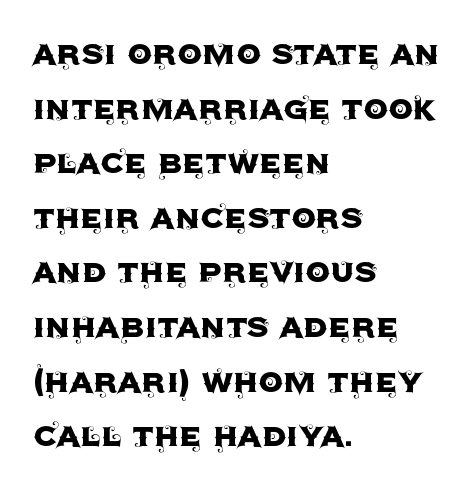
{"serif": "no", "italic": "no", "width": "normal", "x_height": "large", "monospaced": "no", "underline": "no", "align": "left", "line_spacing": "normal", "line_spacing_ratio": 1.4, "letter_spacing": "normal", "letter_spacing_em": 0.0, "glyph_px": 39}
